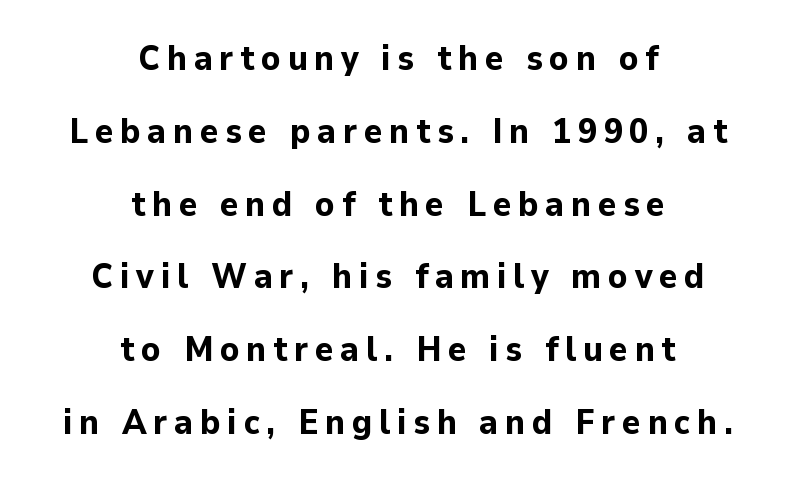
{"serif": "no", "italic": "no", "bold": "yes", "weight": "bold", "width": "normal", "stroke_contrast": "low", "x_height": "medium", "monospaced": "no", "underline": "no", "align": "center", "line_spacing": "loose", "line_spacing_ratio": 2.08, "glyph_px": 35}
